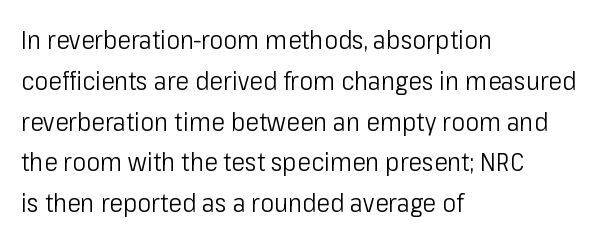
Q: Is the text bold? A: No.
Q: Is the text italic (slanted)? A: No, it is upright.
Q: Is the text underlined? A: No.
Q: How is the paragraph aligned? A: Left-aligned.
Q: Is the spacing between letters normal or unusually wide? A: Normal.
Q: Is the spacing between lines tight, normal or loose? A: Normal.
